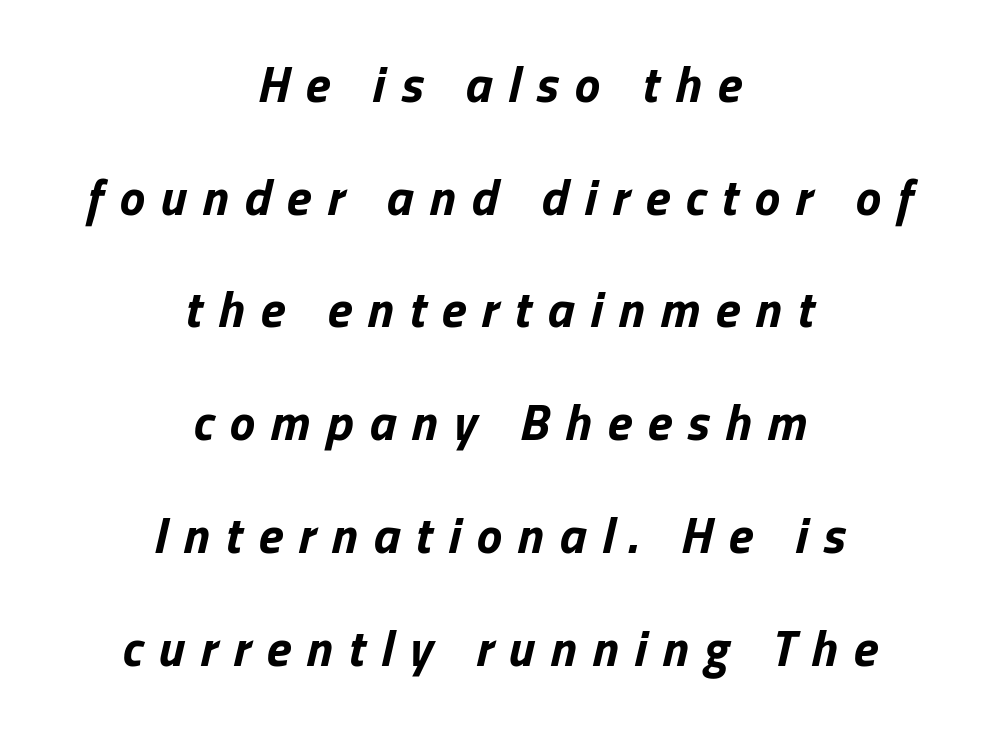
Q: Is the text bold? A: Yes.
Q: Is the text italic (slanted)? A: Yes, it leans right by about 13 degrees.
Q: Is the text underlined? A: No.
Q: How is the paragraph aligned? A: Centered.
Q: Is the spacing between letters normal or unusually wide? A: Unusually wide.
Q: Is the spacing between lines tight, normal or loose? A: Loose.
Q: Width (condensed, normal, or wide)? A: Normal.
Q: Stroke contrast? A: Low.
Q: x-height? A: Medium.
Q: Monospaced? A: No.
